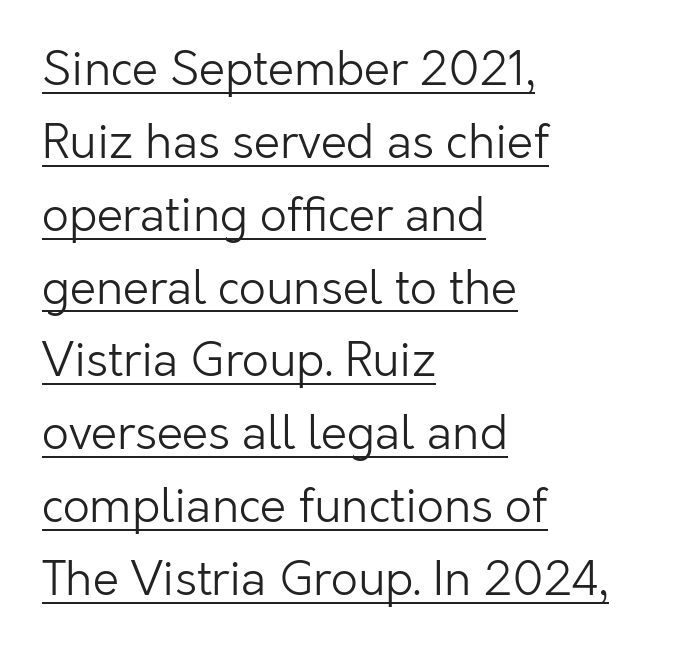
{"serif": "no", "italic": "no", "bold": "no", "weight": "light", "width": "normal", "stroke_contrast": "low", "x_height": "medium", "monospaced": "no", "underline": "yes", "align": "left", "line_spacing": "normal", "line_spacing_ratio": 1.55, "letter_spacing": "normal", "letter_spacing_em": 0.0, "glyph_px": 47}
